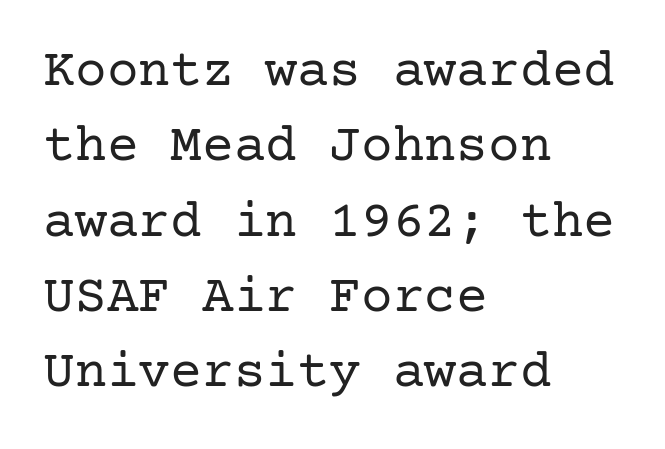
Q: Is the text bold? A: No.
Q: Is the text italic (slanted)? A: No, it is upright.
Q: Is the typeface a serif or a sans-serif typeface? A: Serif.
Q: Is the text underlined? A: No.
Q: How is the paragraph aligned? A: Left-aligned.
Q: Is the spacing between letters normal or unusually wide? A: Normal.
Q: Is the spacing between lines tight, normal or loose? A: Normal.
Q: Width (condensed, normal, or wide)? A: Normal.
Q: Stroke contrast? A: Low.
Q: x-height? A: Medium.
